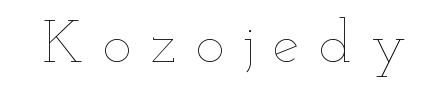
The font is comparable to plain body text, perhaps lighter. Words appear elongated and porous because spacing is wide. The zone under the glyphs is completely vacant. The rendering uses natural spacing where letterforms have individual widths.
